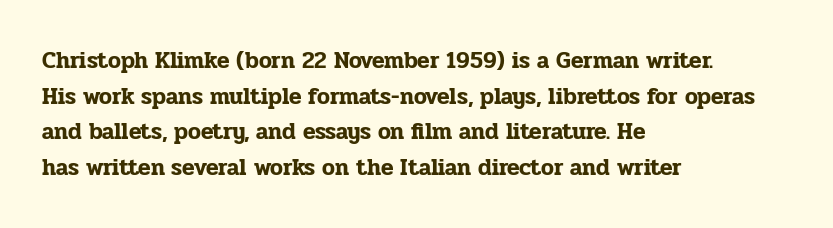
Q: Is the text italic (slanted)? A: No, it is upright.
Q: Is the text underlined? A: No.
Q: How is the paragraph aligned? A: Left-aligned.
Q: Is the spacing between letters normal or unusually wide? A: Normal.
Q: Is the spacing between lines tight, normal or loose? A: Normal.
